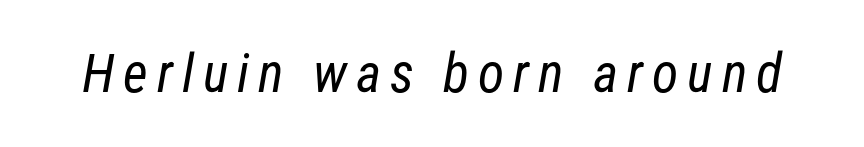
Q: Is the text bold? A: No.
Q: Is the typeface a serif or a sans-serif typeface? A: Sans-serif.
Q: Is the text underlined? A: No.
Q: Width (condensed, normal, or wide)? A: Condensed.
Q: Stroke contrast? A: Low.
Q: x-height? A: Medium.
Q: Monospaced? A: No.
